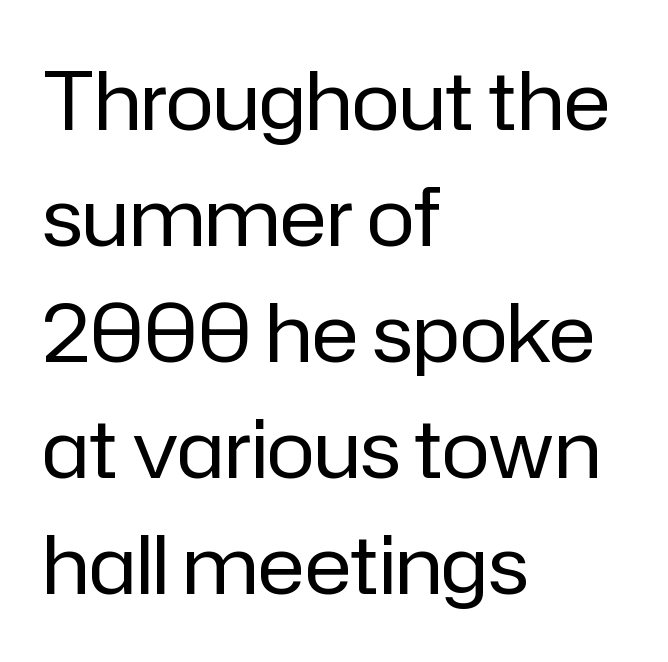
The lines in this sample share a left origin and differ only in where they stop. The strokes are not fattened; the text isn't bold. No italicization has been applied; the sample stays upright. The foot of each line stays bare and open. How are the letters spaced? Ordinarily, with no added tracking. Do the characters align in a grid? No, the font is proportional.
